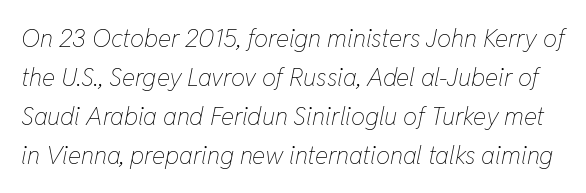
Q: Is the text bold? A: No.
Q: Is the text italic (slanted)? A: Yes, it leans right by about 11 degrees.
Q: Is the text underlined? A: No.
Q: Is the spacing between letters normal or unusually wide? A: Normal.
Q: Is the spacing between lines tight, normal or loose? A: Normal.
